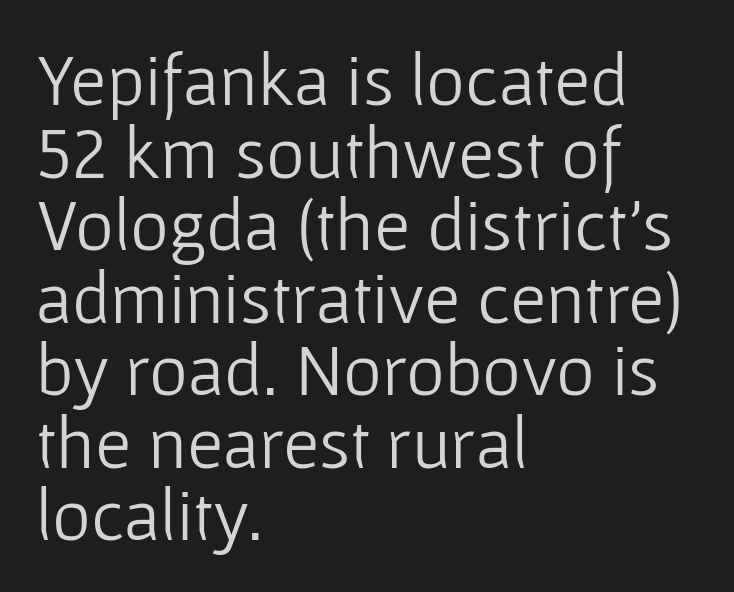
The image shows 74 px light sans-serif type, upright; set left-aligned, tight line spacing (0.98x), normal letter spacing, not underlined; low stroke contrast and a medium x-height.
